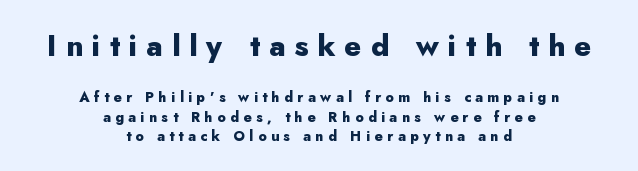
The upper block of text is set noticeably larger than the block beneath it. A typesetter would call this leading conventional body-copy spacing. A centered setting, common on invitations and titles, is used for this passage. The passage shown has open, widely tracked lettering throughout.
